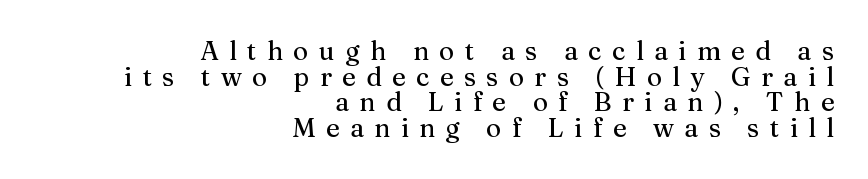
Q: Is the text italic (slanted)? A: No, it is upright.
Q: Is the text underlined? A: No.
Q: How is the paragraph aligned? A: Right-aligned.
Q: Is the spacing between letters normal or unusually wide? A: Unusually wide.
Q: Is the spacing between lines tight, normal or loose? A: Tight.
